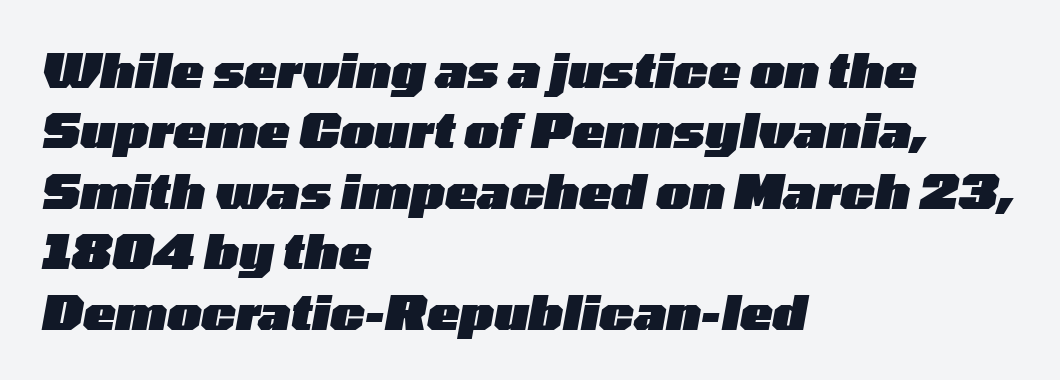
{"italic": "yes", "lean": "right", "slant_degrees": 10, "bold": "yes", "weight": "heavy", "width": "wide", "stroke_contrast": "low", "x_height": "medium", "monospaced": "no", "underline": "no", "align": "left", "line_spacing": "normal", "line_spacing_ratio": 1.26, "letter_spacing": "normal", "letter_spacing_em": 0.0, "glyph_px": 48}
